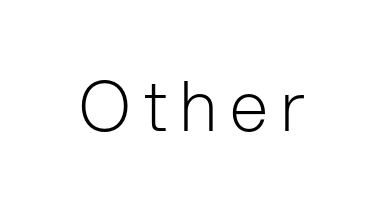
Q: Is the text bold? A: No.
Q: Is the text italic (slanted)? A: No, it is upright.
Q: Is the typeface a serif or a sans-serif typeface? A: Sans-serif.
Q: Is the text underlined? A: No.
Q: Width (condensed, normal, or wide)? A: Normal.
Q: Stroke contrast? A: Low.
Q: x-height? A: Medium.
Q: Monospaced? A: No.
